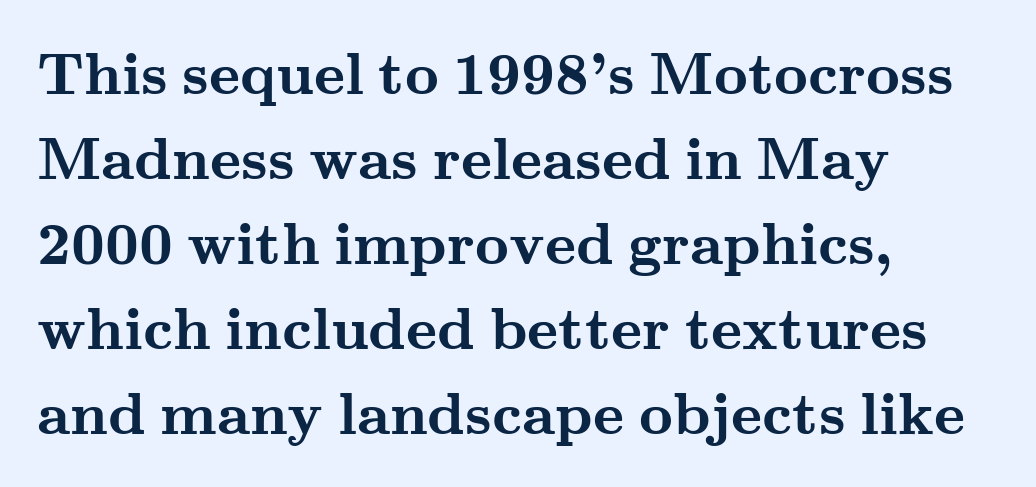
The image shows 59 px semibold, wide serif type, upright; set left-aligned, normal line spacing (1.44x), normal letter spacing, not underlined; medium stroke contrast and a small x-height.
